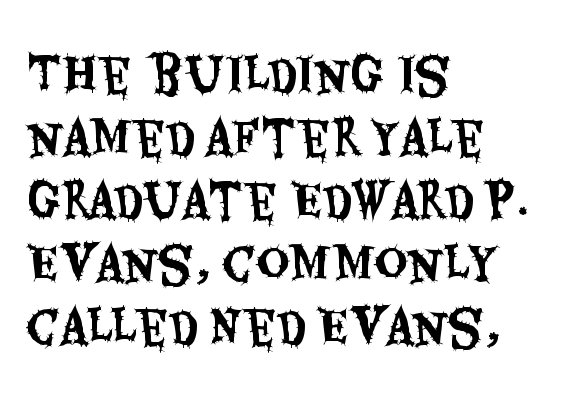
Words float on clear page, feet unadorned. Letterform terminals end flat and unadorned throughout the passage. Proportional: the letters do not fall into vertical columns. The lines are quadded left. In terms of posture, this sample is upright.
